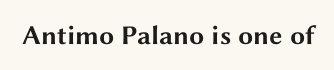
What stands out about the letter spacing? Nothing — it is the standard amount. No italicization has been applied; the sample stays upright. The gap between lines stays unmarked. Thick stems and heavy bowls — unmistakably bold.
